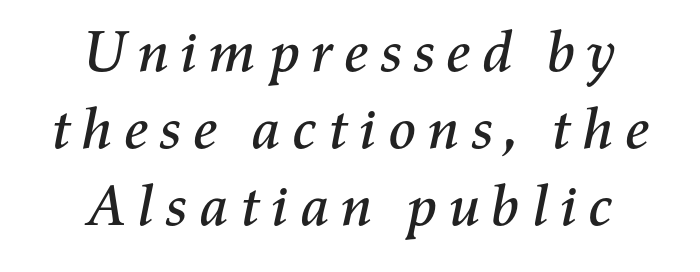
Q: Is the text italic (slanted)? A: Yes, it leans right by about 11 degrees.
Q: Is the text underlined? A: No.
Q: How is the paragraph aligned? A: Centered.
Q: Is the spacing between lines tight, normal or loose? A: Normal.
Q: Width (condensed, normal, or wide)? A: Normal.
Q: Stroke contrast? A: Medium.
Q: x-height? A: Medium.
Q: Monospaced? A: No.
